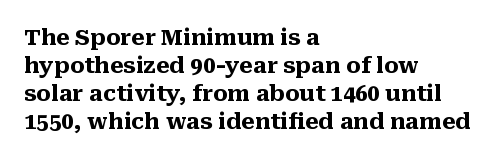
The axis of the letterforms is exactly vertical. Leftover space on each line is placed entirely after the last word. Each row of text sits above clean, open space. Students, note that the glyphs here touch the page at normal intervals.
